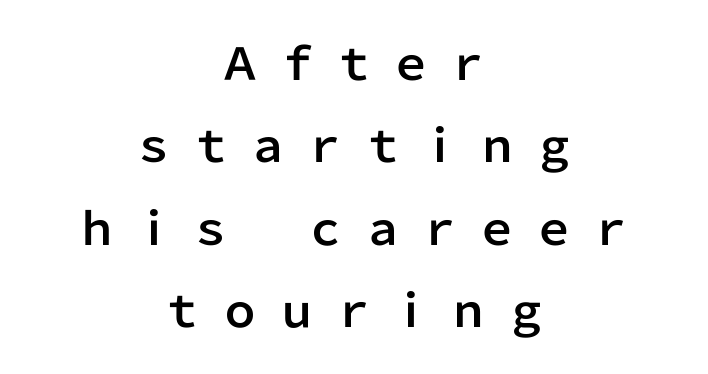
The image shows 44 px sans-serif type, upright; set centered, line spacing 1.87x, unusually wide letter spacing (+0.3 em), not underlined; low stroke contrast and a medium x-height.
